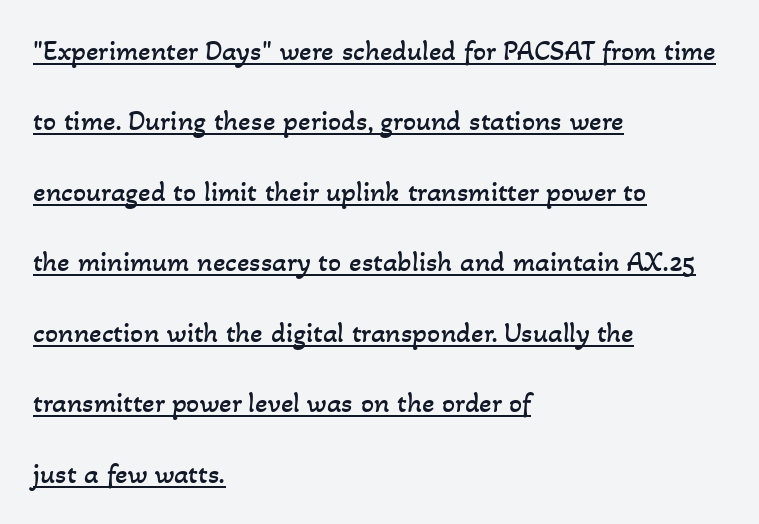
Q: Is the text bold? A: No.
Q: Is the text underlined? A: Yes.
Q: How is the paragraph aligned? A: Left-aligned.
Q: Is the spacing between letters normal or unusually wide? A: Normal.
Q: Is the spacing between lines tight, normal or loose? A: Loose.
Q: Width (condensed, normal, or wide)? A: Normal.
Q: Stroke contrast? A: Low.
Q: x-height? A: Small.
Q: Monospaced? A: No.
